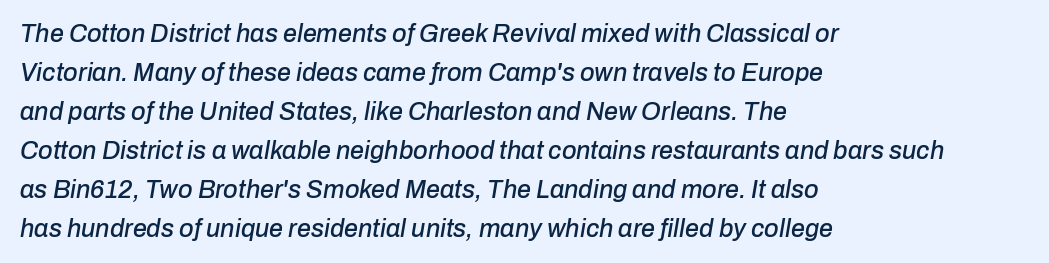
Descender tails drop into unmarked territory. This sample keeps an unexceptional amount of space between lines. The glyphs look as if they've been sheared to an angle. Does the copy run flush right? No — it runs flush left.
